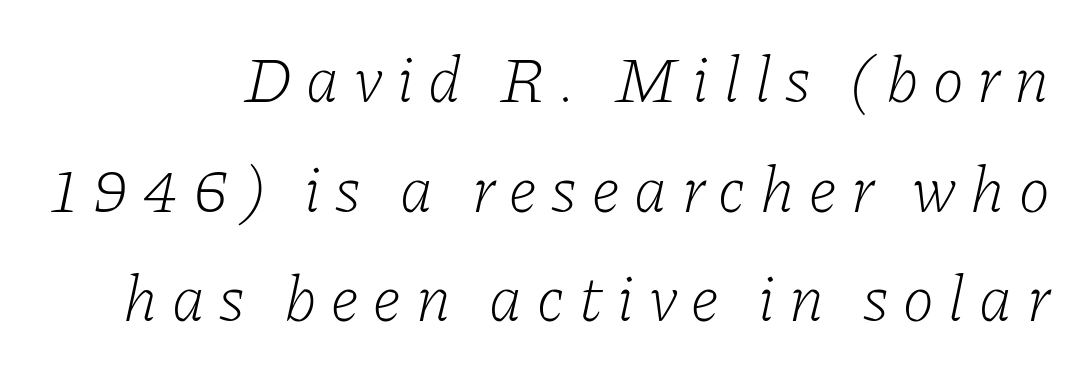
Examine the stroke ends and you'll spot serifs. Students, note that the glyphs here are deliberately spaced far apart. The whole block is typeset with a tilt. A clean baseline with only descenders dipping below it. Is the type heavy? It reads as light-to-regular instead. Evenly set lines give the paragraph a standard silhouette.
